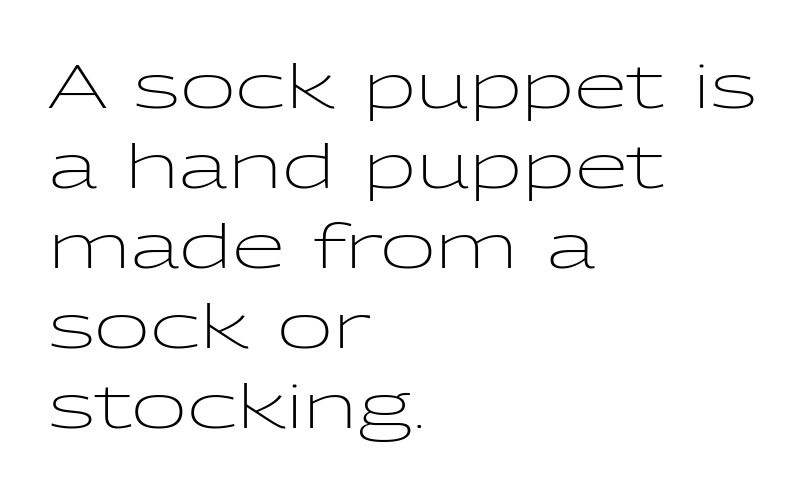
The image shows 61 px light, wide sans-serif type, upright; set left-aligned, normal line spacing (1.31x), normal letter spacing, not underlined; low stroke contrast and a medium x-height.
